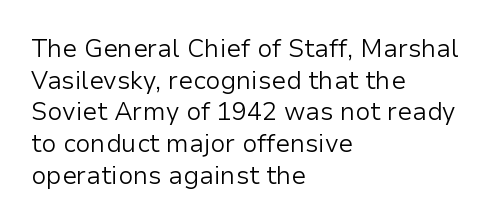
The image shows 25 px text type, upright; set left-aligned, normal line spacing (1.27x), normal letter spacing, not underlined.
